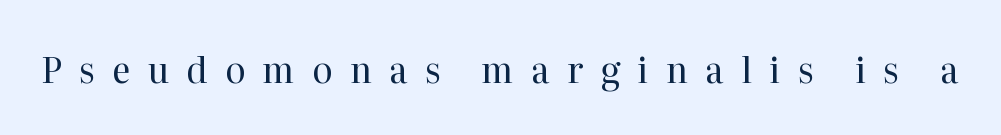
{"serif": "yes", "italic": "no", "bold": "no", "weight": "regular", "width": "normal", "stroke_contrast": "high", "x_height": "medium", "monospaced": "no", "underline": "no", "letter_spacing": "wide", "letter_spacing_em": 0.49, "glyph_px": 35}
